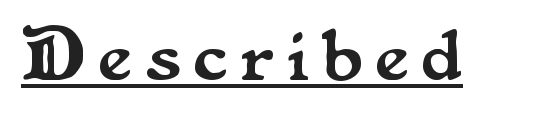
Q: Is the text italic (slanted)? A: No, it is upright.
Q: Is the typeface a serif or a sans-serif typeface? A: Serif.
Q: Is the text underlined? A: Yes.
Q: Width (condensed, normal, or wide)? A: Normal.
Q: Stroke contrast? A: Medium.
Q: x-height? A: Small.
Q: Monospaced? A: No.
